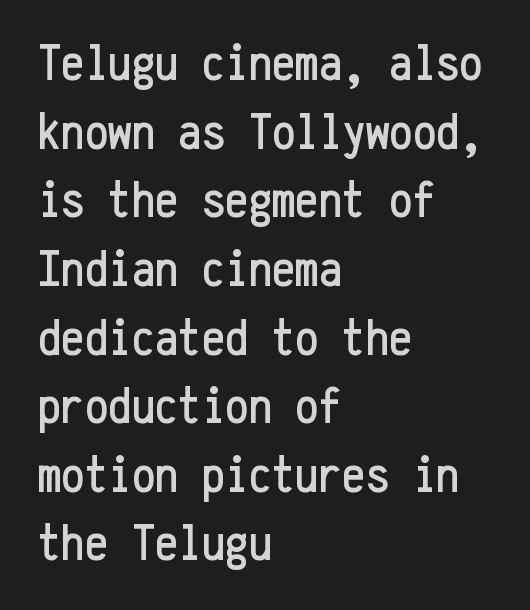
The image shows 52 px condensed sans-serif type, upright, monospaced; set left-aligned, normal line spacing (1.32x), normal letter spacing, not underlined; low stroke contrast and a medium x-height.
